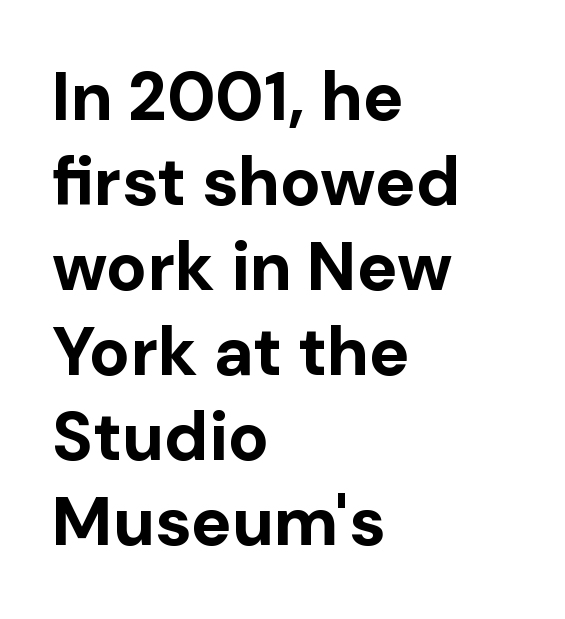
The specimen omits any rule beneath the text block's lines. Here the designer chose a conventional face with non-uniform glyph widths. This rendering employs a face without finishing strokes, i.e., a sans-serif. What weight is shown? A full bold with thick strokes.
